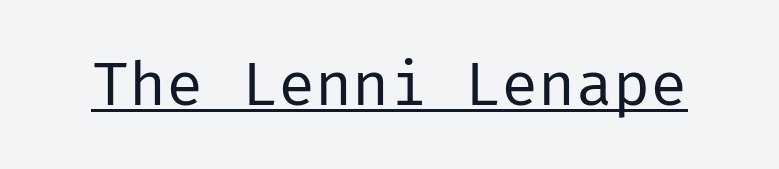
Q: Is the text bold? A: No.
Q: Is the text italic (slanted)? A: No, it is upright.
Q: Is the typeface a serif or a sans-serif typeface? A: Sans-serif.
Q: Is the text underlined? A: Yes.
Q: Is the spacing between letters normal or unusually wide? A: Normal.
Q: Width (condensed, normal, or wide)? A: Normal.
Q: Stroke contrast? A: Low.
Q: x-height? A: Medium.
